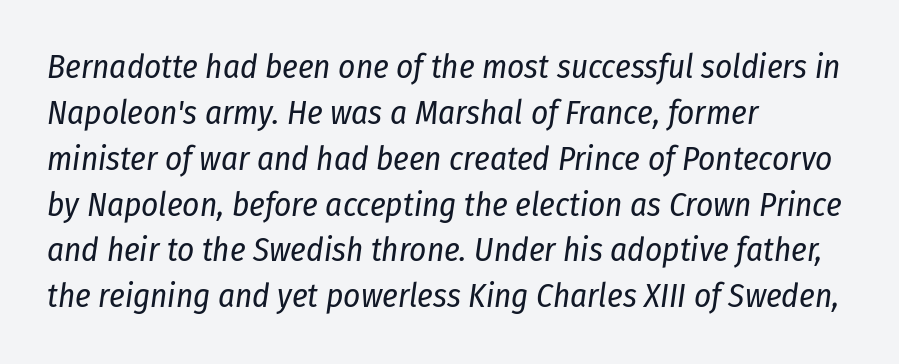
{"italic": "yes", "lean": "right", "slant_degrees": 8, "bold": "no", "weight": "regular", "width": "condensed", "stroke_contrast": "low", "x_height": "medium", "monospaced": "no", "underline": "no", "align": "left", "line_spacing": "normal", "line_spacing_ratio": 1.39, "letter_spacing": "normal", "letter_spacing_em": 0.0, "glyph_px": 33}
